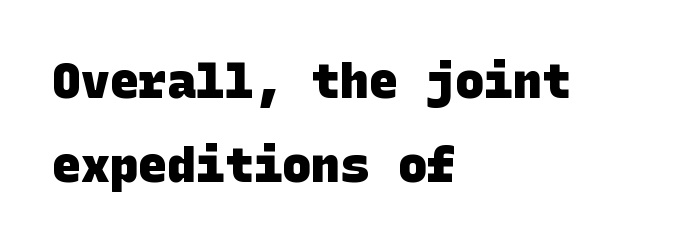
A clean baseline with only descenders dipping below it. Every letter is thick-stroked: bold, no question. Check where the strokes stop: nothing finishes them off — pure sans. A student would call this left alignment; a typographer would say flush left, rag right. Letter spacing: default.
